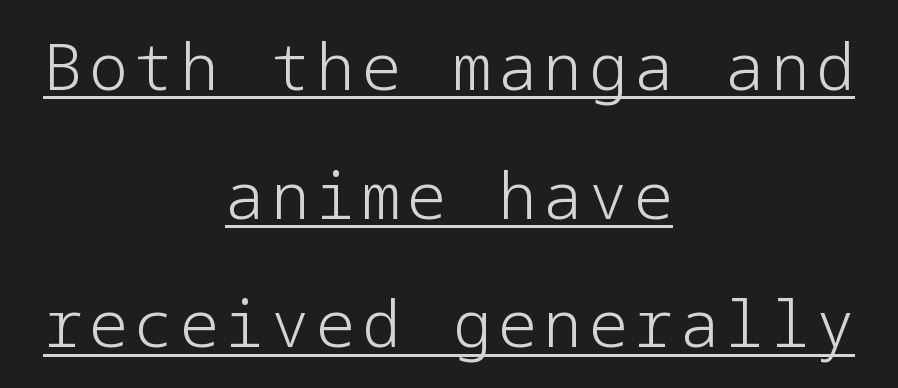
{"serif": "no", "italic": "no", "bold": "no", "weight": "light", "width": "normal", "stroke_contrast": "low", "x_height": "medium", "underline": "yes", "align": "center", "line_spacing": "loose", "line_spacing_ratio": 2.01, "glyph_px": 64}
